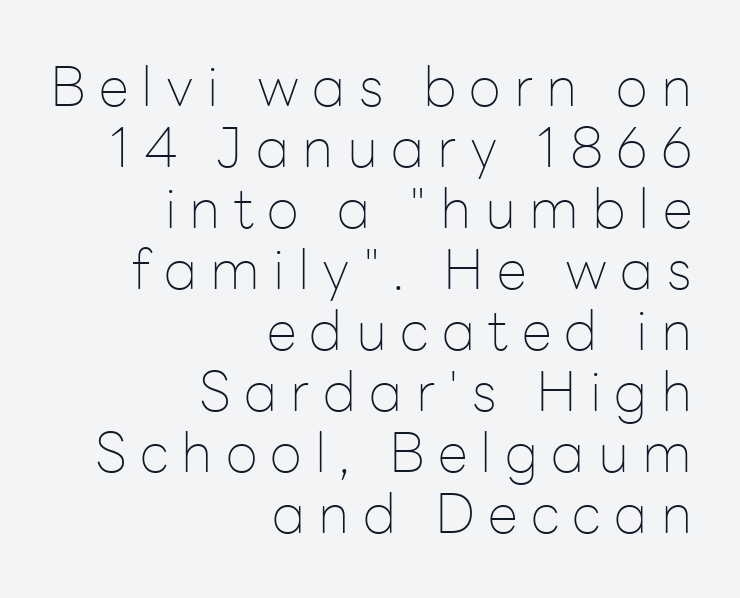
Q: Is the text bold? A: No.
Q: Is the text italic (slanted)? A: No, it is upright.
Q: Is the typeface a serif or a sans-serif typeface? A: Sans-serif.
Q: Is the text underlined? A: No.
Q: How is the paragraph aligned? A: Right-aligned.
Q: Is the spacing between letters normal or unusually wide? A: Unusually wide.
Q: Is the spacing between lines tight, normal or loose? A: Tight.
Q: Width (condensed, normal, or wide)? A: Normal.
Q: Stroke contrast? A: Low.
Q: x-height? A: Medium.
Q: Monospaced? A: No.
